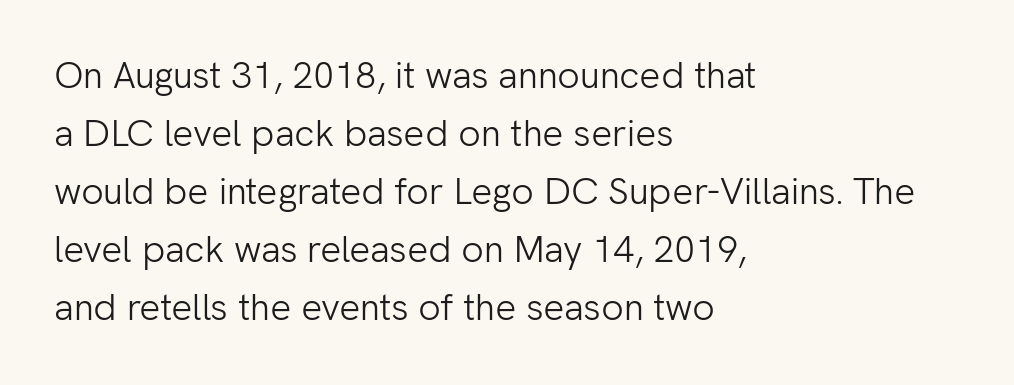
Q: Is the text bold? A: No.
Q: Is the text italic (slanted)? A: No, it is upright.
Q: Is the typeface a serif or a sans-serif typeface? A: Sans-serif.
Q: Is the text underlined? A: No.
Q: How is the paragraph aligned? A: Left-aligned.
Q: Is the spacing between letters normal or unusually wide? A: Normal.
Q: Is the spacing between lines tight, normal or loose? A: Normal.
Q: Width (condensed, normal, or wide)? A: Normal.
Q: Stroke contrast? A: Low.
Q: x-height? A: Medium.
Q: Monospaced? A: No.
